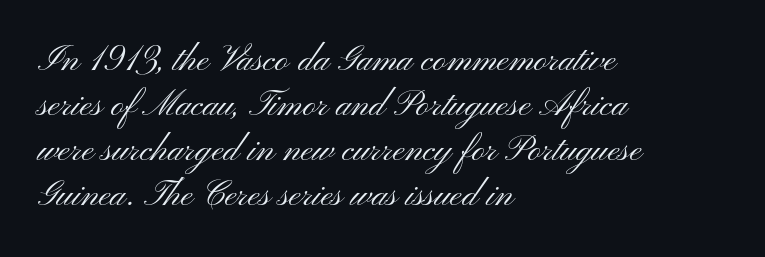
The image shows 36 px light, wide sans-serif type; set left-aligned, normal line spacing (1.25x), normal letter spacing, not underlined; medium stroke contrast and a small x-height.
